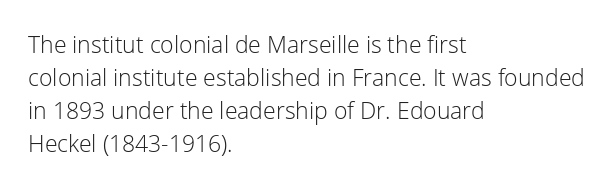
Q: Is the text bold? A: No.
Q: Is the text italic (slanted)? A: No, it is upright.
Q: Is the text underlined? A: No.
Q: How is the paragraph aligned? A: Left-aligned.
Q: Is the spacing between letters normal or unusually wide? A: Normal.
Q: Is the spacing between lines tight, normal or loose? A: Normal.
